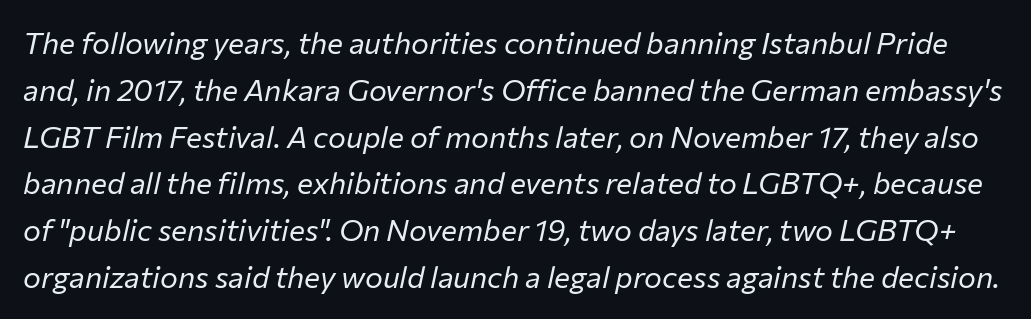
Q: Is the text bold? A: No.
Q: Is the text italic (slanted)? A: Yes, it leans right by about 12 degrees.
Q: Is the text underlined? A: No.
Q: Is the spacing between letters normal or unusually wide? A: Normal.
Q: Is the spacing between lines tight, normal or loose? A: Normal.
Q: Width (condensed, normal, or wide)? A: Normal.
Q: Stroke contrast? A: Low.
Q: x-height? A: Medium.
Q: Monospaced? A: No.
